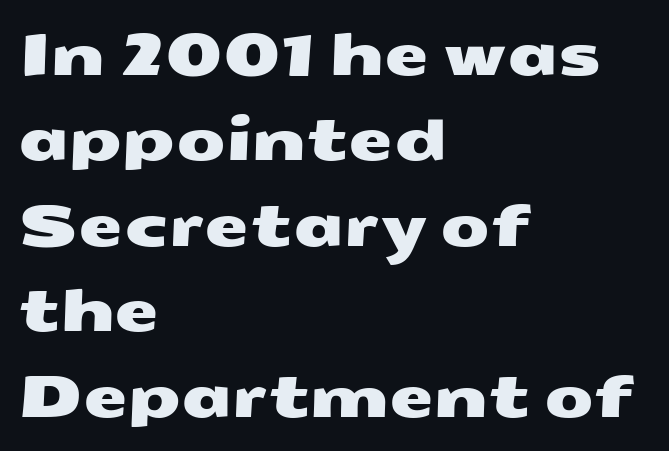
Q: Is the typeface a serif or a sans-serif typeface? A: Sans-serif.
Q: Is the text underlined? A: No.
Q: How is the paragraph aligned? A: Left-aligned.
Q: Is the spacing between letters normal or unusually wide? A: Normal.
Q: Is the spacing between lines tight, normal or loose? A: Normal.
Q: Width (condensed, normal, or wide)? A: Wide.
Q: Stroke contrast? A: Medium.
Q: x-height? A: Medium.
Q: Monospaced? A: No.
